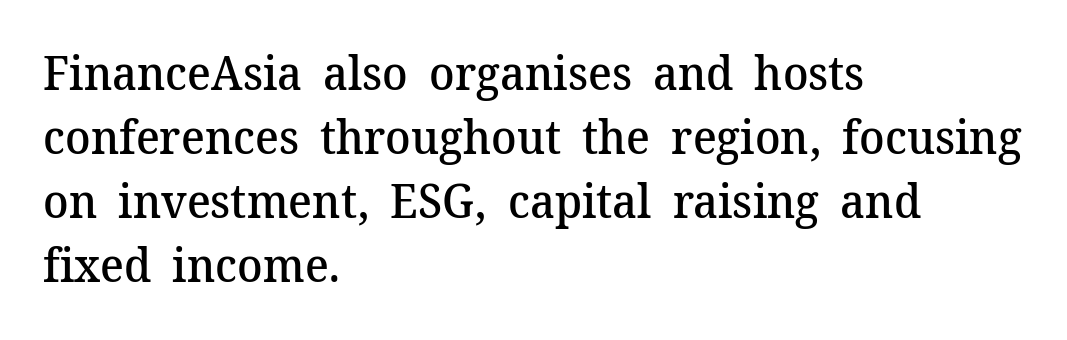
{"serif": "yes", "italic": "no", "bold": "semi", "weight": "semibold", "width": "normal", "stroke_contrast": "medium", "x_height": "medium", "monospaced": "no", "underline": "no", "align": "left", "line_spacing": "normal", "line_spacing_ratio": 1.36, "letter_spacing": "normal", "letter_spacing_em": 0.0, "glyph_px": 47}
